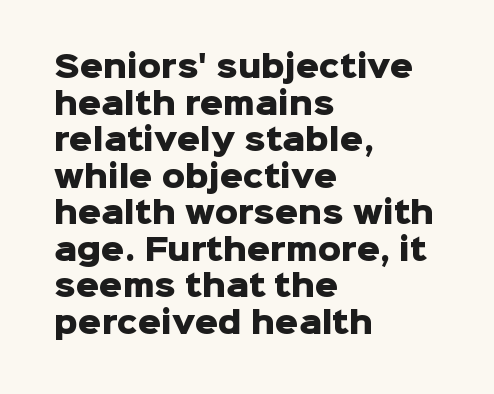
Q: Is the text bold? A: Yes.
Q: Is the text italic (slanted)? A: No, it is upright.
Q: Is the typeface a serif or a sans-serif typeface? A: Sans-serif.
Q: Is the text underlined? A: No.
Q: How is the paragraph aligned? A: Left-aligned.
Q: Is the spacing between letters normal or unusually wide? A: Normal.
Q: Is the spacing between lines tight, normal or loose? A: Normal.
Q: Width (condensed, normal, or wide)? A: Normal.
Q: Stroke contrast? A: Low.
Q: x-height? A: Medium.
Q: Monospaced? A: No.
